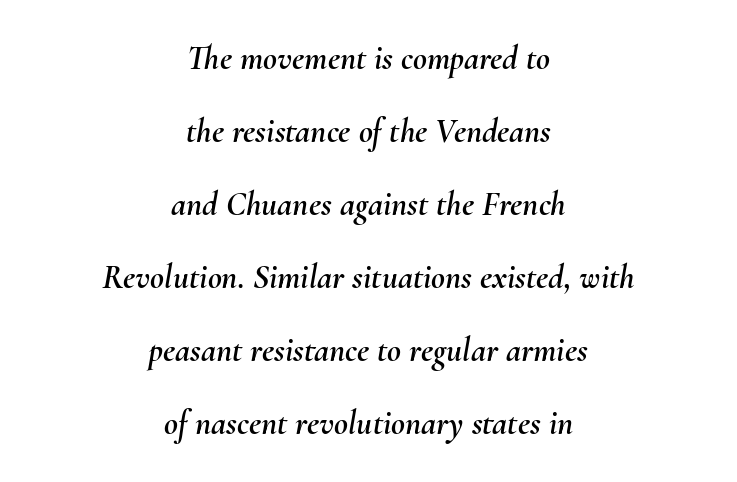
These lines stand farther apart than default settings would place them. The face used here is proportionally spaced, like ordinary book or web type. Both edges are ragged and mirror each other, which tells us the setting is centered. Compared with typical body copy, the letter spacing here is the same.
